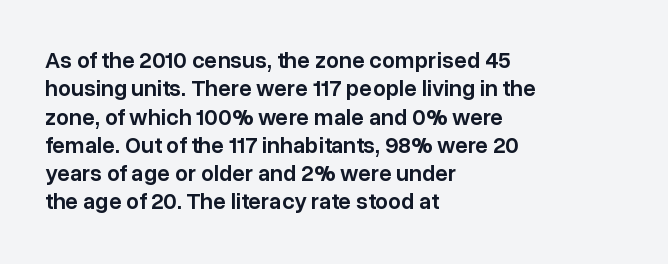
Is the letter spacing exaggerated? No — it looks like the ordinary default. Do the letters lean? They stand straight. Is the type bold? Partly — it's a semibold, heavier than regular but not fully bold. Lines of text with bare space underneath. The text block is weighted toward the left margin, trailing off unevenly rightward.
